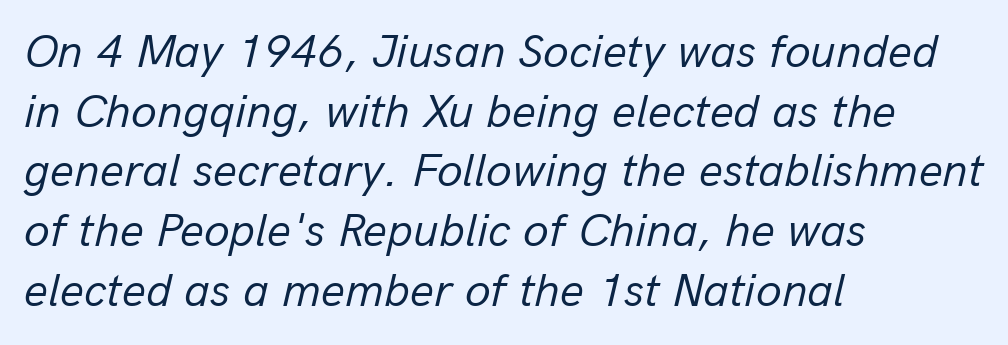
{"italic": "yes", "lean": "right", "slant_degrees": 13, "bold": "no", "weight": "regular", "width": "normal", "stroke_contrast": "low", "x_height": "medium", "monospaced": "no", "underline": "no", "align": "left", "line_spacing": "normal", "line_spacing_ratio": 1.27, "letter_spacing": "normal", "letter_spacing_em": 0.0, "glyph_px": 47}
